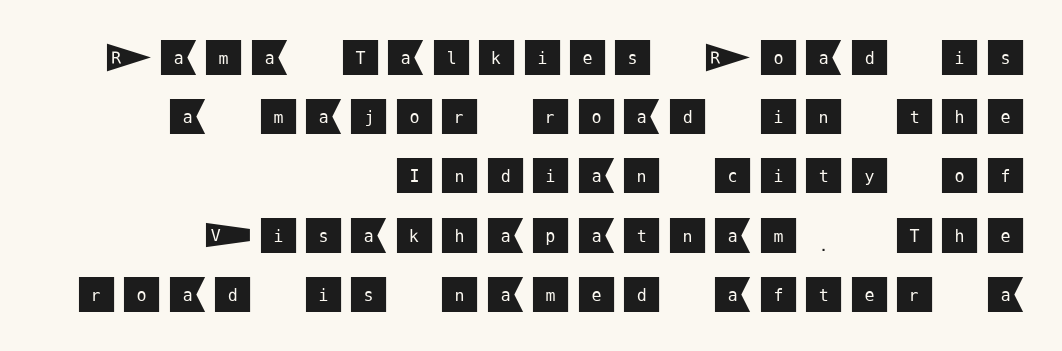
{"serif": "no", "italic": "no", "width": "normal", "stroke_contrast": "medium", "x_height": "large", "underline": "no", "align": "right", "line_spacing": "normal", "line_spacing_ratio": 1.48, "glyph_px": 40}
